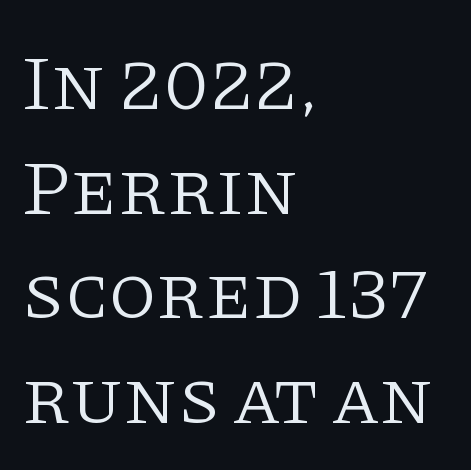
{"serif": "yes", "italic": "no", "bold": "no", "weight": "light", "width": "normal", "stroke_contrast": "low", "x_height": "large", "monospaced": "no", "underline": "no", "align": "left", "line_spacing": "normal", "line_spacing_ratio": 1.34, "letter_spacing": "normal", "letter_spacing_em": 0.0, "glyph_px": 78}
